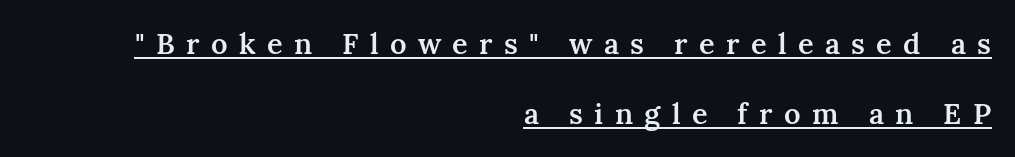
Loosely led — the rows are spread out. Notice how a bar underscores the lettering throughout. The compositor pushed each line to the right boundary. What weight is shown? A semibold, between regular and bold. Character widths vary here, with narrow letters taking less room than wide ones.
